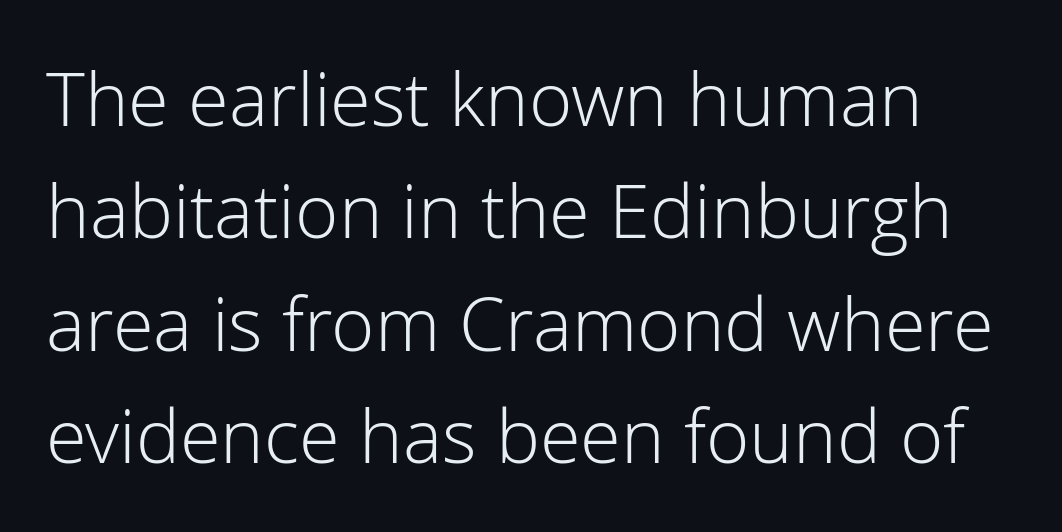
{"serif": "no", "italic": "no", "bold": "no", "weight": "light", "width": "normal", "stroke_contrast": "low", "x_height": "medium", "monospaced": "no", "underline": "no", "line_spacing": "normal", "line_spacing_ratio": 1.52, "letter_spacing": "normal", "letter_spacing_em": 0.0, "glyph_px": 74}
